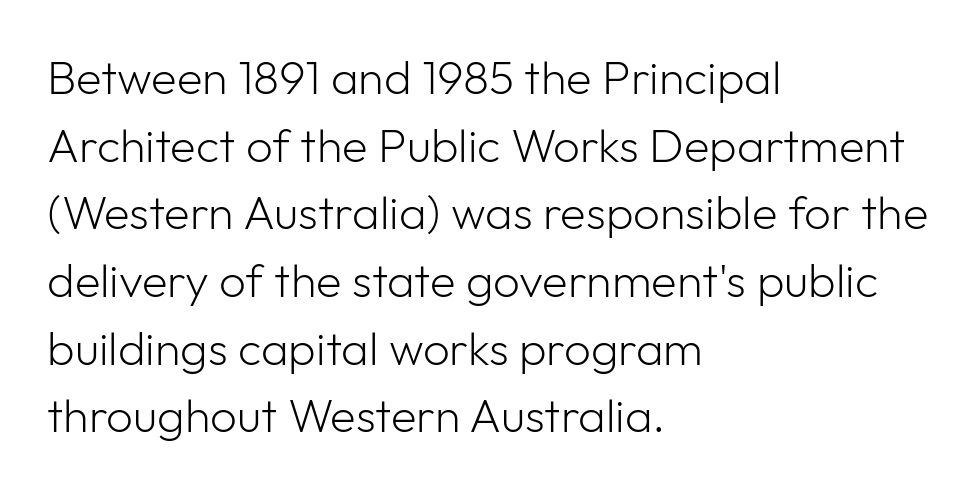
{"serif": "no", "italic": "no", "bold": "no", "weight": "light", "width": "normal", "stroke_contrast": "low", "x_height": "medium", "monospaced": "no", "underline": "no", "align": "left", "line_spacing": "normal", "line_spacing_ratio": 1.44, "letter_spacing": "normal", "letter_spacing_em": 0.0, "glyph_px": 47}
